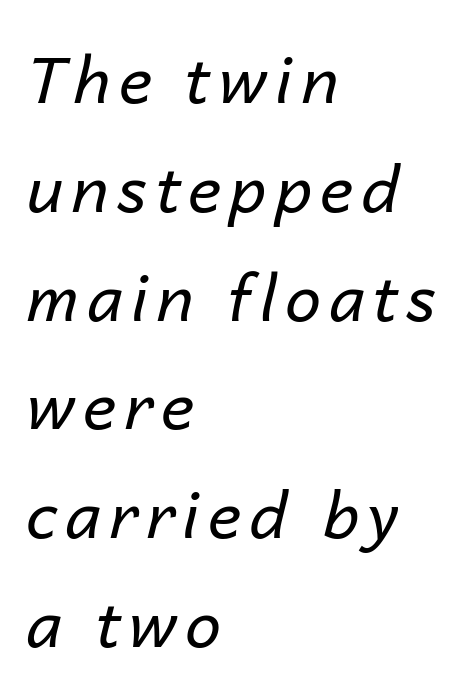
{"italic": "yes", "lean": "right", "slant_degrees": 14, "bold": "no", "weight": "regular", "width": "normal", "stroke_contrast": "low", "x_height": "medium", "monospaced": "no", "underline": "no", "align": "left", "line_spacing": "normal", "line_spacing_ratio": 1.7, "glyph_px": 64}
